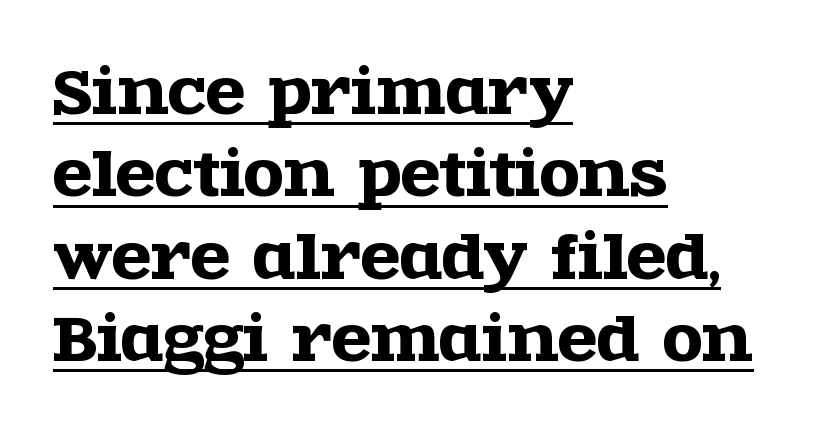
The font's upright variant was chosen for this text. Students, observe: this is what conventionally led text looks like. This rendering uses left alignment, leaving the right contour irregular. Note the varied advance widths — an 'i' is clearly narrower than an 'm'.
